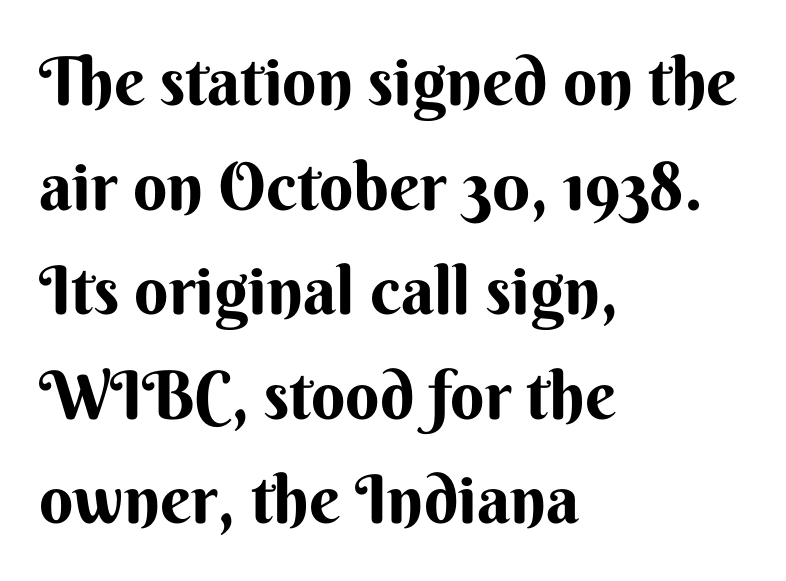
Is the type bold? Yes — the strokes are clearly thick and heavy. Look at the bottom of the vertical strokes: they stop flat, with no serifs. If you drew a ruler down the left edge, every line would touch it. Descenders hang freely into open space. Here the designer chose a conventional face with non-uniform glyph widths.
